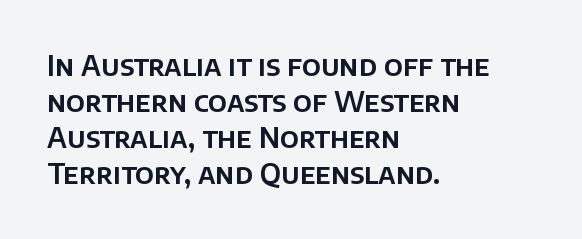
{"serif": "no", "italic": "no", "width": "normal", "stroke_contrast": "low", "x_height": "large", "monospaced": "no", "underline": "no", "align": "left", "line_spacing": "normal", "line_spacing_ratio": 1.29, "letter_spacing": "normal", "letter_spacing_em": 0.0, "glyph_px": 28}
